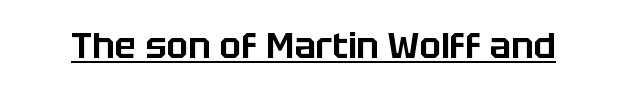
You could not count columns in this text — the font is proportionally spaced. Does a line run under the words? Yes, clearly. Every character sits straight up, as roman type does. Note: no serifs on the glyphs. Glyph-to-glyph distance matches everyday printed text.
